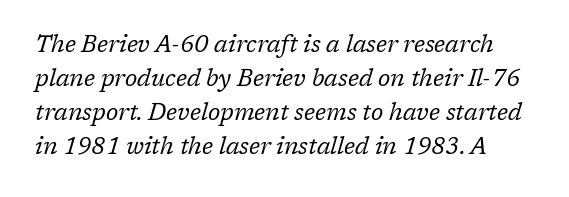
The image shows 23 px text type, italic (leaning right); set normal line spacing (1.48x), normal letter spacing, not underlined.
